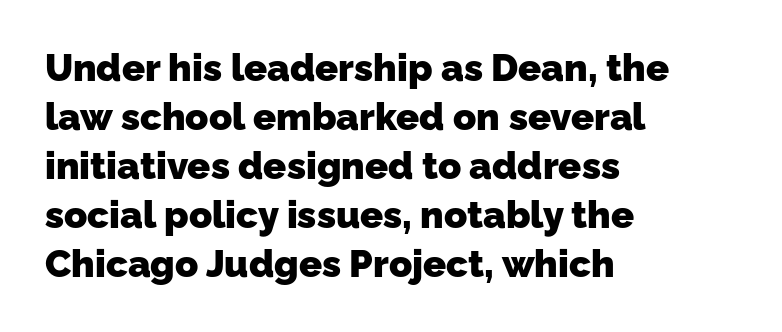
The image shows 38 px heavy sans-serif type; set left-aligned, normal line spacing (1.29x), normal letter spacing, not underlined; low stroke contrast and a medium x-height.
